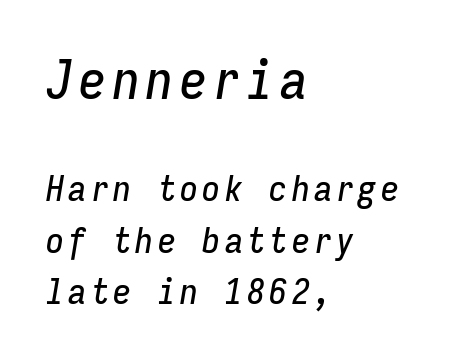
Regular leading. The area under the type is left untouched. Reading top to bottom, the characters get smaller at the block break. Note the uniform advance width — an 'i' takes as much space as an 'm'.
